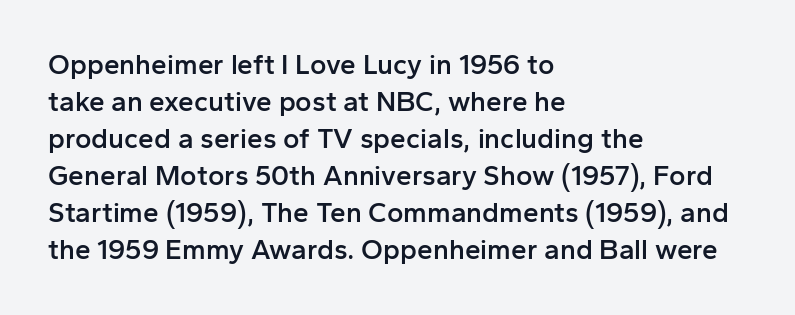
{"serif": "no", "italic": "no", "bold": "semi", "weight": "semibold", "width": "normal", "stroke_contrast": "low", "x_height": "medium", "monospaced": "no", "underline": "no", "align": "left", "line_spacing": "normal", "line_spacing_ratio": 1.32, "letter_spacing": "normal", "letter_spacing_em": 0.0, "glyph_px": 28}
